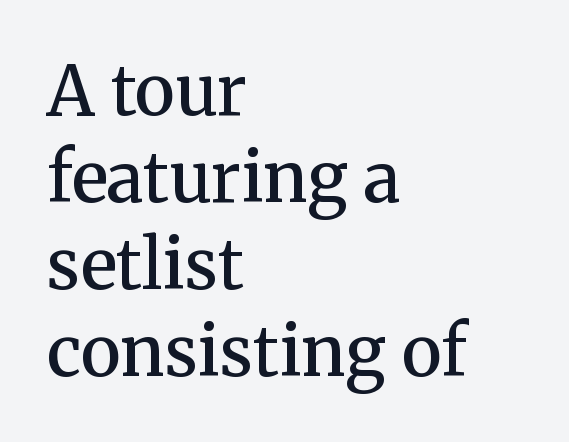
{"serif": "yes", "italic": "no", "bold": "semi", "weight": "semibold", "width": "normal", "stroke_contrast": "medium", "x_height": "medium", "monospaced": "no", "underline": "no", "align": "left", "line_spacing": "normal", "line_spacing_ratio": 1.26, "letter_spacing": "normal", "letter_spacing_em": 0.0, "glyph_px": 69}
